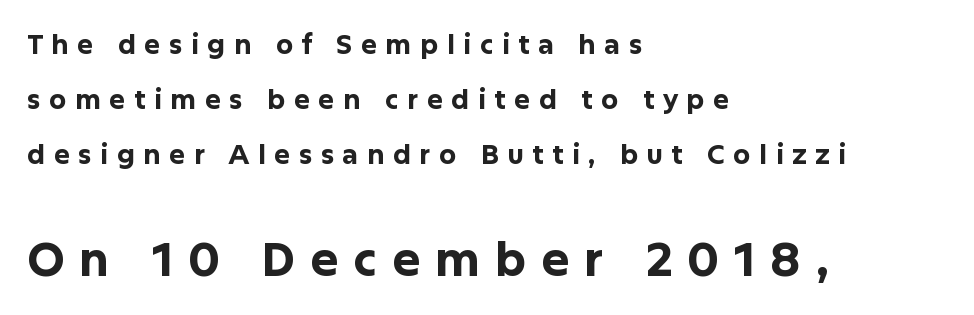
The glyphs in this specimen are sans serif. A typesetter would call this proportional, since set widths differ per character. Designer's note — italics off, roman on. You could only call the tracking loose — the letters float apart. If you squint, the bottom block still reads clearly — it's the larger of the two. Bare-footed words on every line.
